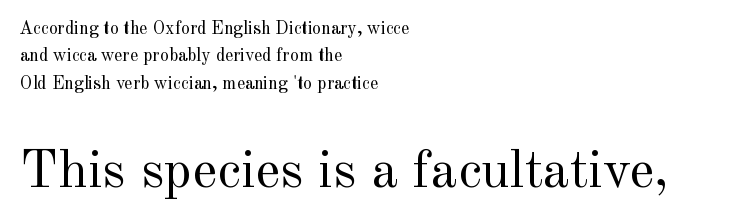
{"serif": "yes", "italic": "no", "bold": "no", "weight": "regular", "width": "normal", "x_height": "small", "monospaced": "no", "underline": "no", "align": "left", "line_spacing": "normal", "line_spacing_ratio": 1.52, "letter_spacing": "normal", "letter_spacing_em": 0.0, "larger_block": "second", "size_ratio": 3.0, "glyph_px": 54}
